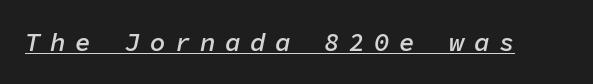
Q: Is the text bold? A: Semi-bold.
Q: Is the text italic (slanted)? A: Yes, it leans right by about 11 degrees.
Q: Is the text underlined? A: Yes.
Q: Is the spacing between letters normal or unusually wide? A: Unusually wide.
